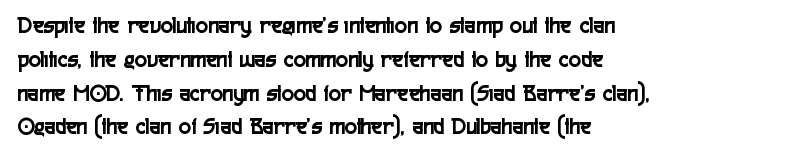
The image shows 23 px text type, upright; set left-aligned, normal line spacing (1.47x), normal letter spacing, not underlined.
